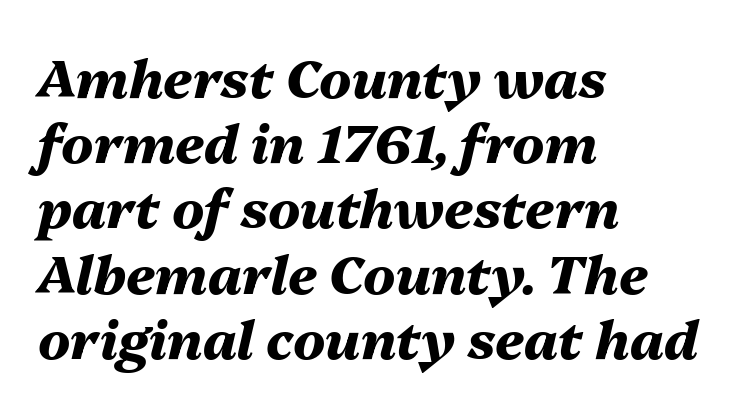
Character widths vary here, with narrow letters taking less room than wide ones. These lines stack with their left ends in a neat column. Designer's note — italics engaged. A bare baseline throughout the passage. The gaps between neighbouring characters are ordinary and unremarkable. Is the type bold? Yes — the strokes are clearly thick and heavy.
